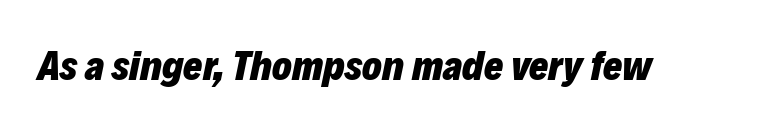
The image shows 41 px heavy type, italic (leaning right); set normal letter spacing, not underlined; low stroke contrast and a medium x-height.
